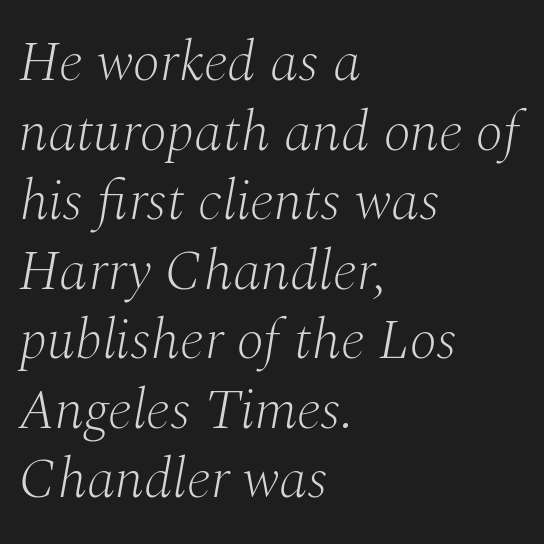
Q: Is the text bold? A: No.
Q: Is the text italic (slanted)? A: Yes, it leans right by about 10 degrees.
Q: Is the typeface a serif or a sans-serif typeface? A: Serif.
Q: Is the text underlined? A: No.
Q: How is the paragraph aligned? A: Left-aligned.
Q: Is the spacing between letters normal or unusually wide? A: Normal.
Q: Width (condensed, normal, or wide)? A: Normal.
Q: Stroke contrast? A: Medium.
Q: x-height? A: Medium.
Q: Monospaced? A: No.
